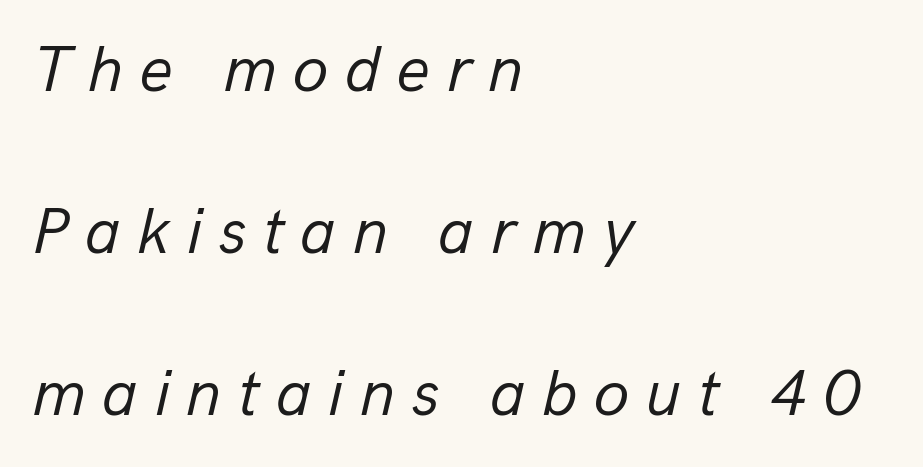
The image shows 65 px regular-weight type, italic (leaning right); set left-aligned, loose line spacing (2.49x), unusually wide letter spacing (+0.25 em), not underlined; low stroke contrast and a medium x-height.
